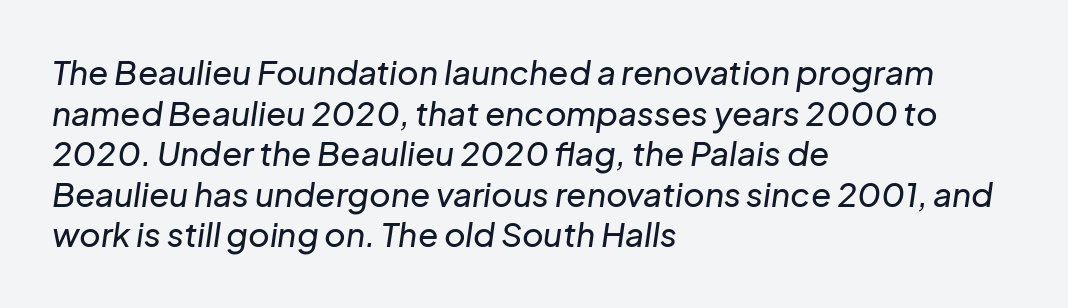
It's the slanting kind of type. What stands out about the letter spacing? Nothing — it is the standard amount. Descenders hang freely into open space. The passage shown is typed in a proportional face where columns would drift. The rag falls on the right side of this text block.
